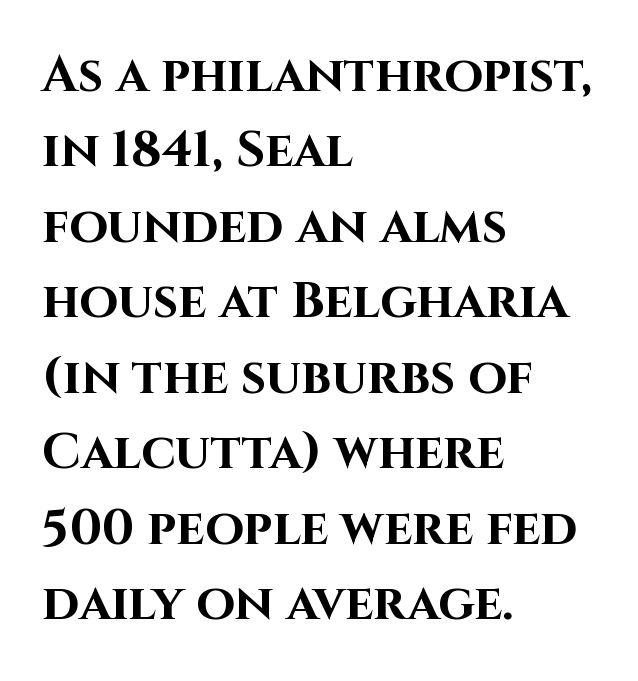
Q: Is the text bold? A: Yes.
Q: Is the text italic (slanted)? A: No, it is upright.
Q: Is the typeface a serif or a sans-serif typeface? A: Sans-serif.
Q: Is the text underlined? A: No.
Q: How is the paragraph aligned? A: Left-aligned.
Q: Is the spacing between letters normal or unusually wide? A: Normal.
Q: Is the spacing between lines tight, normal or loose? A: Normal.
Q: Width (condensed, normal, or wide)? A: Normal.
Q: Stroke contrast? A: High.
Q: x-height? A: Large.
Q: Monospaced? A: No.
